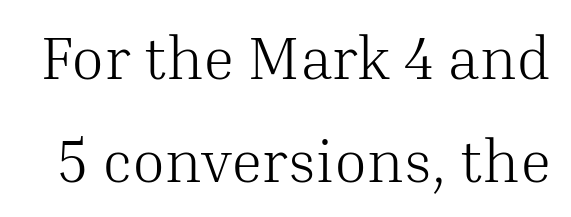
{"serif": "yes", "italic": "no", "bold": "no", "weight": "light", "width": "normal", "stroke_contrast": "medium", "x_height": "medium", "monospaced": "no", "underline": "no", "line_spacing_ratio": 1.72, "letter_spacing": "normal", "letter_spacing_em": 0.0, "glyph_px": 60}
